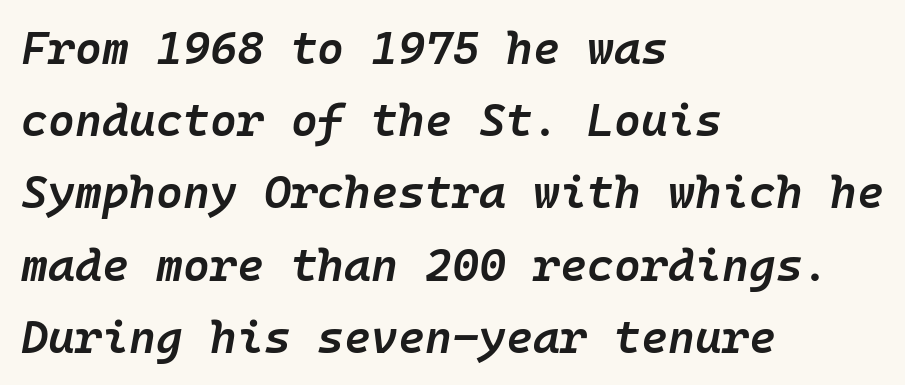
The image shows 46 px semibold type, italic (leaning right), monospaced; set left-aligned, normal line spacing (1.57x), normal letter spacing, not underlined; low stroke contrast and a medium x-height.
